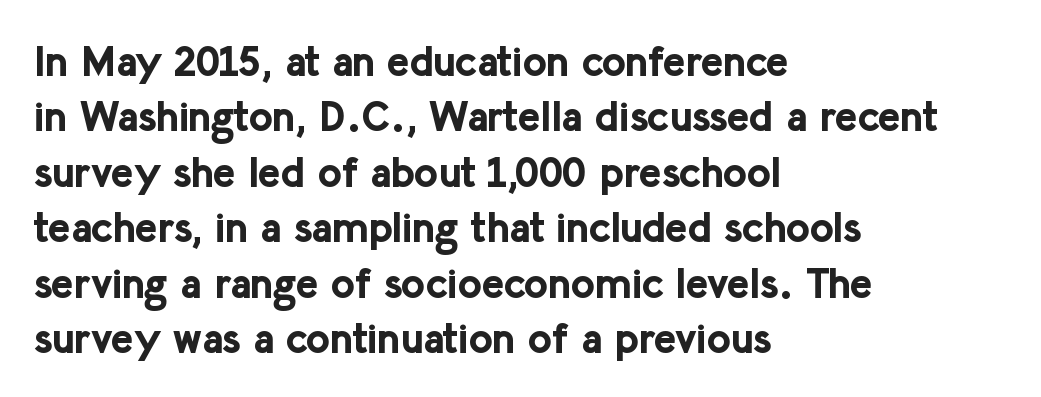
Q: Is the text bold? A: Yes.
Q: Is the text italic (slanted)? A: No, it is upright.
Q: Is the typeface a serif or a sans-serif typeface? A: Sans-serif.
Q: Is the text underlined? A: No.
Q: How is the paragraph aligned? A: Left-aligned.
Q: Is the spacing between letters normal or unusually wide? A: Normal.
Q: Is the spacing between lines tight, normal or loose? A: Normal.
Q: Width (condensed, normal, or wide)? A: Normal.
Q: Stroke contrast? A: Low.
Q: x-height? A: Medium.
Q: Monospaced? A: No.
